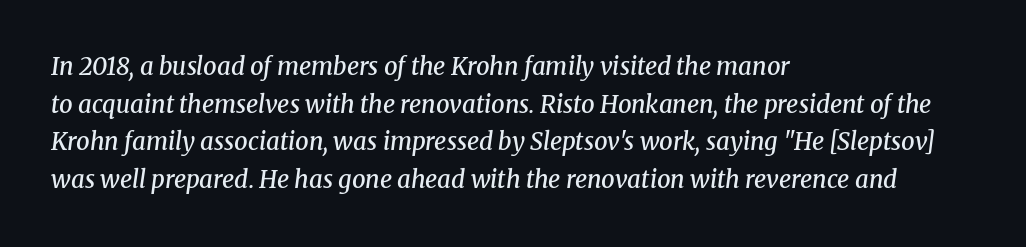
{"italic": "yes", "lean": "right", "slant_degrees": 8, "bold": "semi", "underline": "no", "align": "left", "line_spacing": "normal", "line_spacing_ratio": 1.57, "letter_spacing": "normal", "letter_spacing_em": 0.0, "glyph_px": 24}
